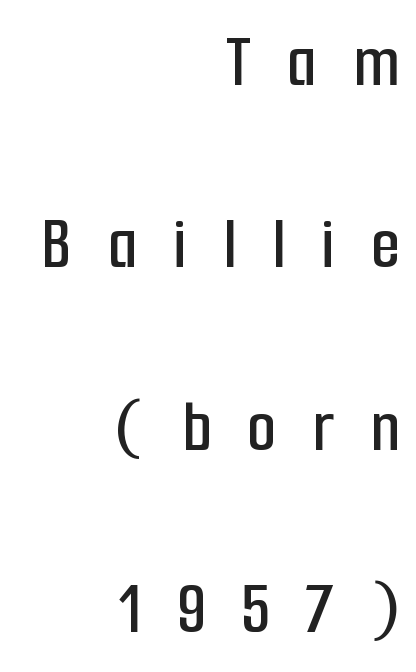
Descenders are the only things crossing below the line. The typesetter chose a ragged-left arrangement here. The type sits square on the baseline with zero lean. This rendering widens character spacing well past its baseline value. The passage shown stacks its lines with a broad gap. These lines are rendered in a variable-pitch font.
